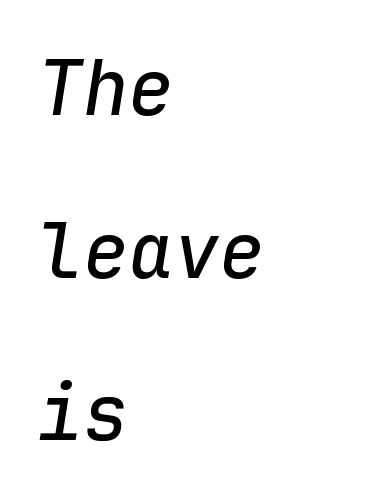
Q: Is the text italic (slanted)? A: Yes, it leans right by about 9 degrees.
Q: Is the text underlined? A: No.
Q: How is the paragraph aligned? A: Left-aligned.
Q: Is the spacing between letters normal or unusually wide? A: Normal.
Q: Is the spacing between lines tight, normal or loose? A: Loose.
Q: Width (condensed, normal, or wide)? A: Normal.
Q: Stroke contrast? A: Low.
Q: x-height? A: Medium.
Q: Monospaced? A: Yes.
